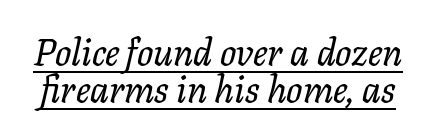
You could barely slide anything between these rows. Note the varied advance widths — an 'i' is clearly narrower than an 'm'. Glance below the letters and you will spot a drawn line. There is no visible air inserted between adjacent glyphs.
